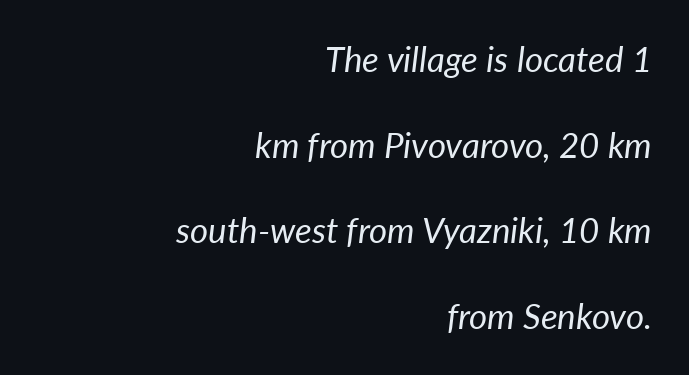
Do the characters align in a grid? No, the font is proportional. The whole block is typeset with a tilt. Leading: increased. Caption: standard tracking, unaltered. Is this a heavy cut? Hardly; it is regular or lighter. Notice how the passage keeps a crisp vertical edge on the right only.
